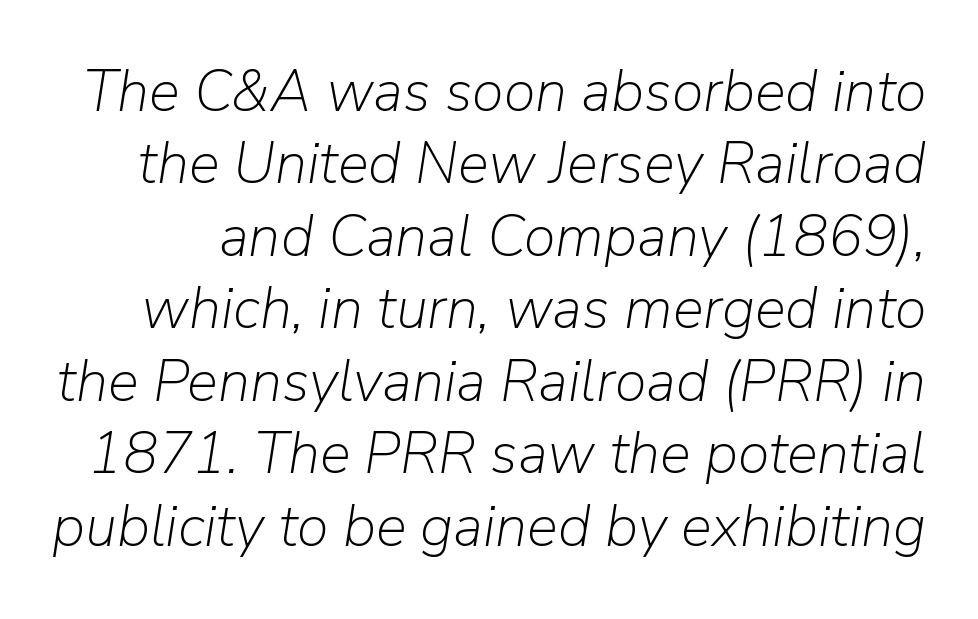
The image shows 58 px light type, italic (leaning right); set normal line spacing (1.25x), normal letter spacing, not underlined; low stroke contrast and a medium x-height.
